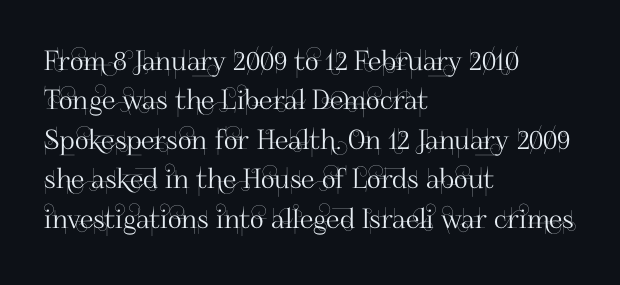
Q: Is the text italic (slanted)? A: No, it is upright.
Q: Is the text underlined? A: No.
Q: How is the paragraph aligned? A: Left-aligned.
Q: Is the spacing between letters normal or unusually wide? A: Normal.
Q: Is the spacing between lines tight, normal or loose? A: Normal.
